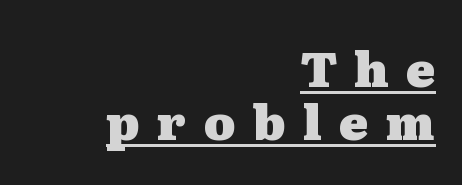
The image shows 48 px heavy, wide serif type, upright; set right-aligned, tight line spacing (1.11x), unusually wide letter spacing (+0.36 em), underlined; medium stroke contrast and a medium x-height.
